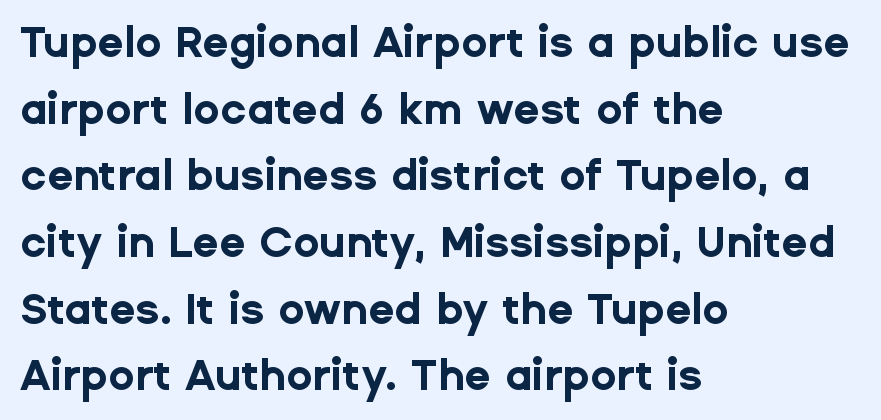
Q: Is the text bold? A: Yes.
Q: Is the text italic (slanted)? A: No, it is upright.
Q: Is the typeface a serif or a sans-serif typeface? A: Sans-serif.
Q: Is the text underlined? A: No.
Q: How is the paragraph aligned? A: Left-aligned.
Q: Is the spacing between letters normal or unusually wide? A: Normal.
Q: Is the spacing between lines tight, normal or loose? A: Normal.
Q: Width (condensed, normal, or wide)? A: Normal.
Q: Stroke contrast? A: Low.
Q: x-height? A: Medium.
Q: Monospaced? A: No.
